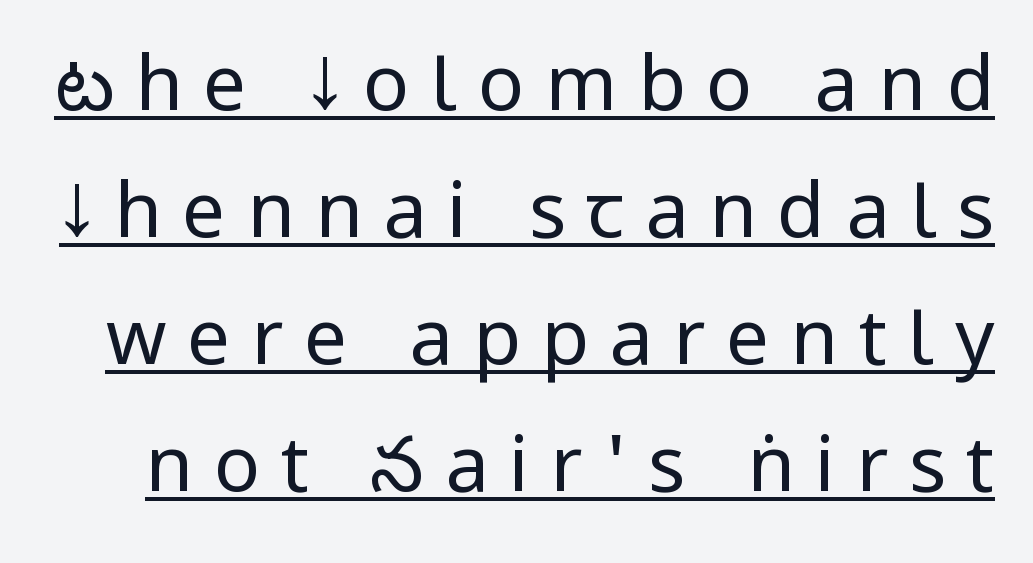
The image shows 77 px regular-weight, condensed sans-serif type, upright; set normal line spacing (1.65x), unusually wide letter spacing (+0.27 em), underlined; low stroke contrast and a large x-height.
